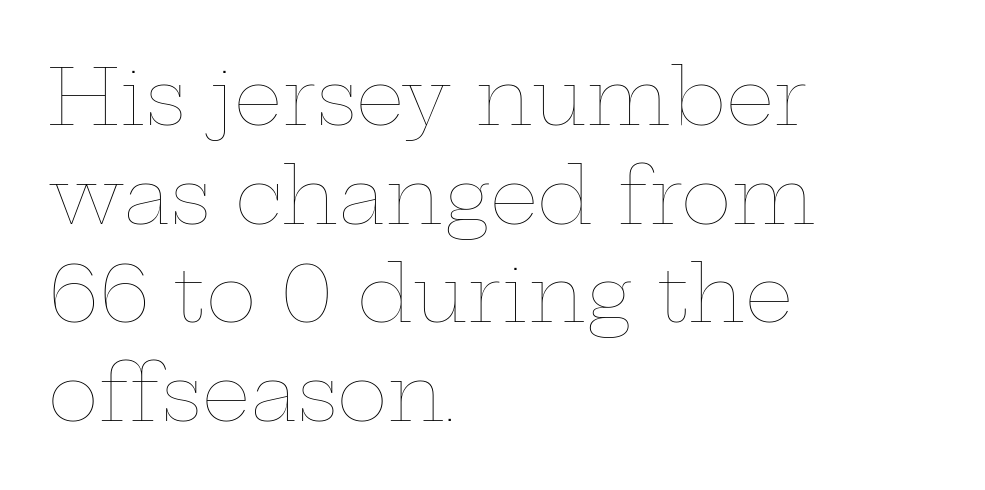
The weight tops out at a normal text grade. Style check: upright. Characters follow at the spacing the type designer built in. Think of a printed novel: that variable character pitch is what you see here.
